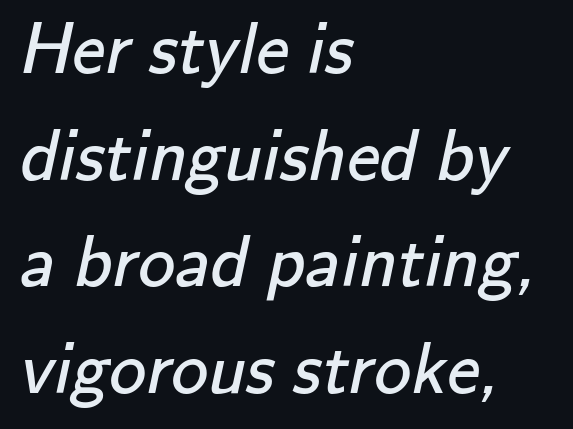
The image shows 74 px regular-weight sans-serif type; set left-aligned, normal line spacing (1.44x), normal letter spacing, not underlined; low stroke contrast and a small x-height.
